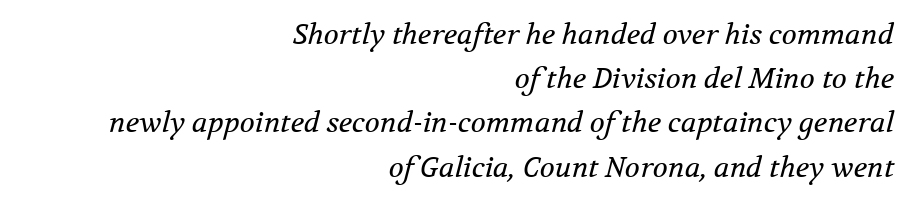
{"serif": "yes", "italic": "yes", "lean": "right", "slant_degrees": 12, "bold": "no", "weight": "regular", "width": "normal", "stroke_contrast": "medium", "x_height": "medium", "monospaced": "no", "underline": "no", "align": "right", "line_spacing": "normal", "line_spacing_ratio": 1.58, "letter_spacing": "normal", "letter_spacing_em": 0.0, "glyph_px": 28}
